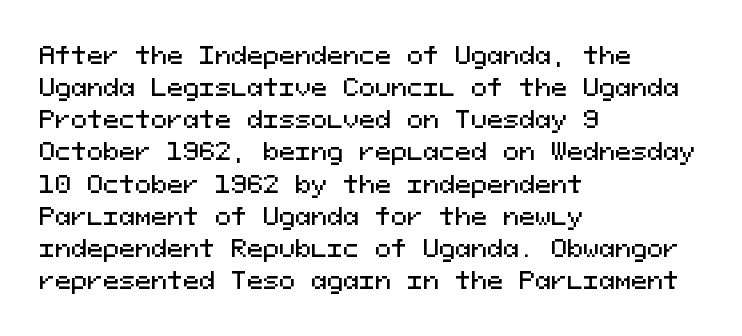
Q: Is the text italic (slanted)? A: No, it is upright.
Q: Is the text underlined? A: No.
Q: How is the paragraph aligned? A: Left-aligned.
Q: Is the spacing between letters normal or unusually wide? A: Normal.
Q: Is the spacing between lines tight, normal or loose? A: Normal.
